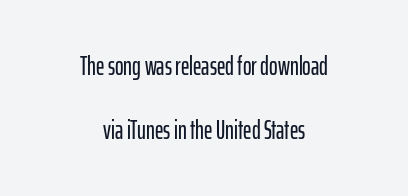
Nobody drew a line under any word here. Typeset on center — no edge is straight. Inter-character spacing is left at the font's built-in metrics. The type sits square on the baseline with zero lean. Each new line begins a long way beneath the previous one.
